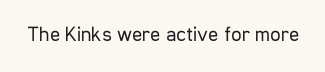
{"italic": "no", "bold": "no", "underline": "no", "letter_spacing": "normal", "letter_spacing_em": 0.0, "glyph_px": 21}
